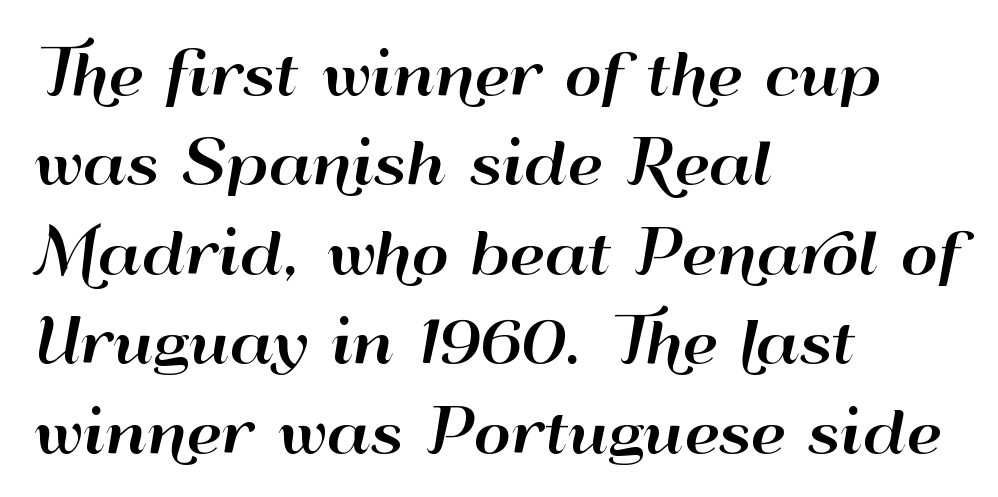
{"serif": "no", "width": "wide", "stroke_contrast": "high", "x_height": "small", "monospaced": "no", "underline": "no", "align": "left", "line_spacing": "normal", "line_spacing_ratio": 1.57, "letter_spacing": "normal", "letter_spacing_em": 0.0, "glyph_px": 57}
